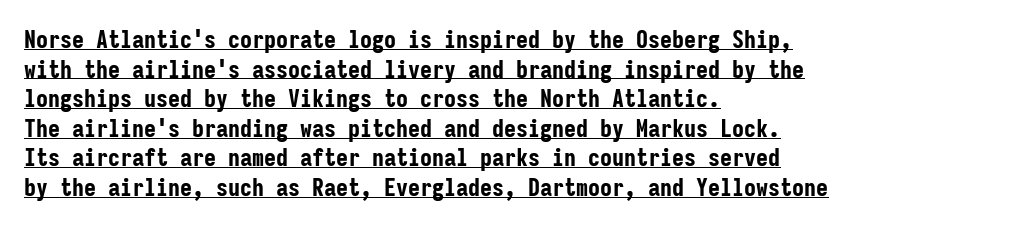
The image shows 24 px bold type, upright; set left-aligned, line spacing 1.23x, normal letter spacing, underlined.
